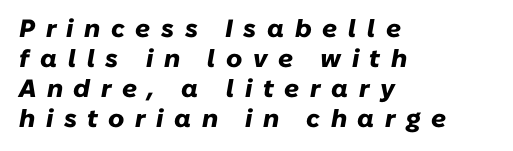
{"italic": "yes", "lean": "right", "slant_degrees": 10, "bold": "yes", "underline": "no", "align": "left", "line_spacing_ratio": 1.2, "letter_spacing": "wide", "letter_spacing_em": 0.42, "glyph_px": 25}
